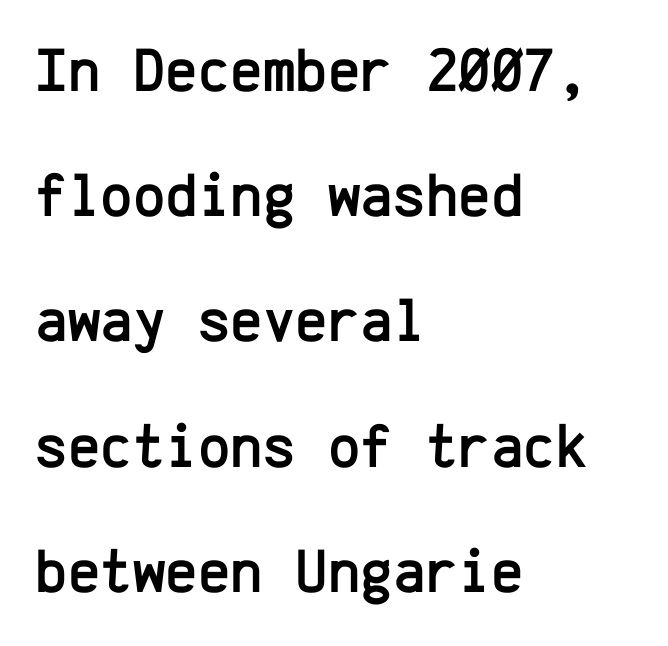
{"serif": "no", "italic": "no", "width": "normal", "stroke_contrast": "low", "x_height": "medium", "monospaced": "yes", "underline": "no", "align": "left", "line_spacing": "loose", "line_spacing_ratio": 2.02, "letter_spacing": "normal", "letter_spacing_em": 0.0, "glyph_px": 62}
